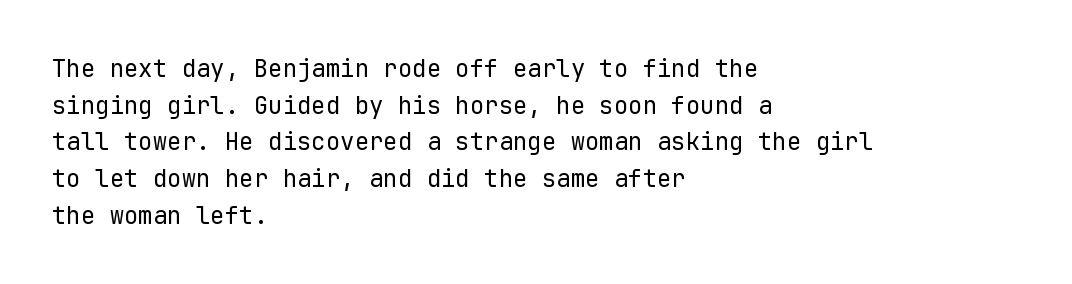
Q: Is the text bold? A: No.
Q: Is the text italic (slanted)? A: No, it is upright.
Q: Is the text underlined? A: No.
Q: How is the paragraph aligned? A: Left-aligned.
Q: Is the spacing between letters normal or unusually wide? A: Normal.
Q: Is the spacing between lines tight, normal or loose? A: Normal.
